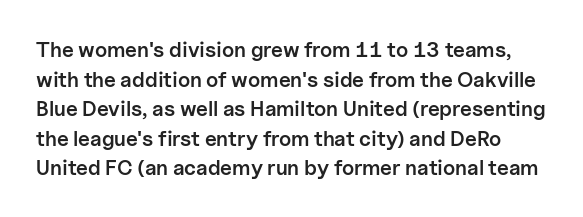
Q: Is the text bold? A: Semi-bold.
Q: Is the text italic (slanted)? A: No, it is upright.
Q: Is the text underlined? A: No.
Q: Is the spacing between letters normal or unusually wide? A: Normal.
Q: Is the spacing between lines tight, normal or loose? A: Normal.
